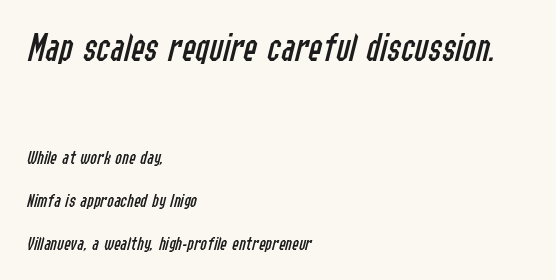
The image shows 41 px regular-weight, condensed type, italic (leaning right); set left-aligned, loose line spacing (2.15x), normal letter spacing, not underlined; the first (top) block is 2.05x larger; low stroke contrast and a medium x-height.
